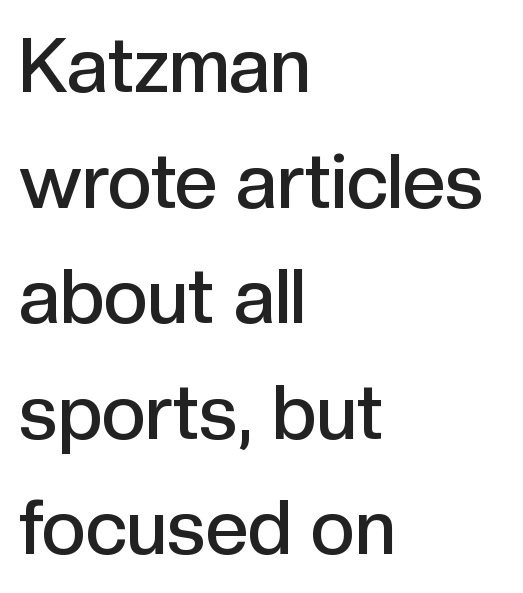
The image shows 76 px semibold sans-serif type, upright; set left-aligned, normal line spacing (1.52x), normal letter spacing, not underlined; a medium x-height.
